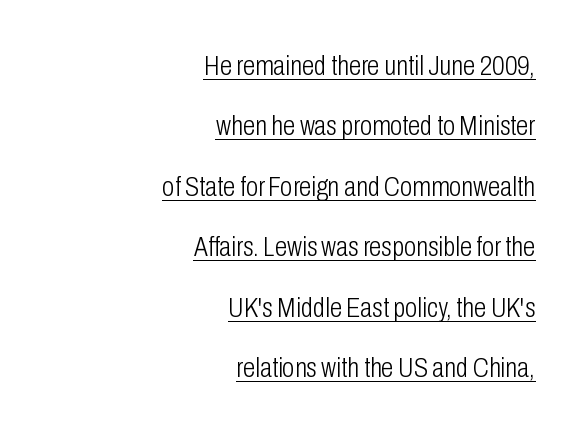
You could not count columns in this text — the font is proportionally spaced. Each stroke keeps to a modest, everyday thickness or less. In designer terms, the underline attribute is active on this setting. One glance says open: line gaps are wider than usual. The type is set solid horizontally, with unmodified tracking. Compared with a flush-left layout, this one pins lines to the opposite, right side.
